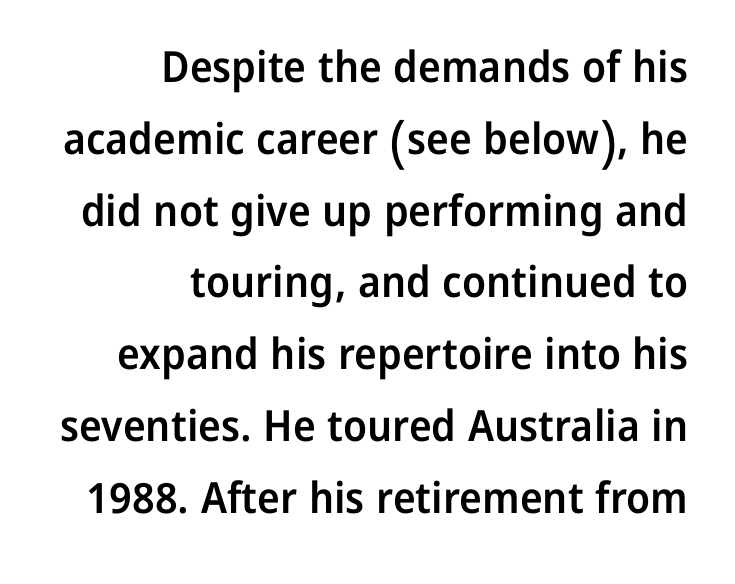
Here the designer chose a conventional face with non-uniform glyph widths. The specimen reads as upright at a glance. The gaps between neighbouring characters are ordinary and unremarkable. Leftover space on each line is placed entirely before the opening word.
